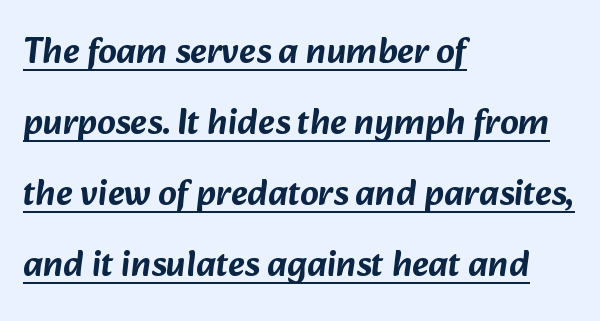
The image shows 36 px sans-serif type; set left-aligned, loose line spacing (1.97x), normal letter spacing, underlined; low stroke contrast and a medium x-height.
